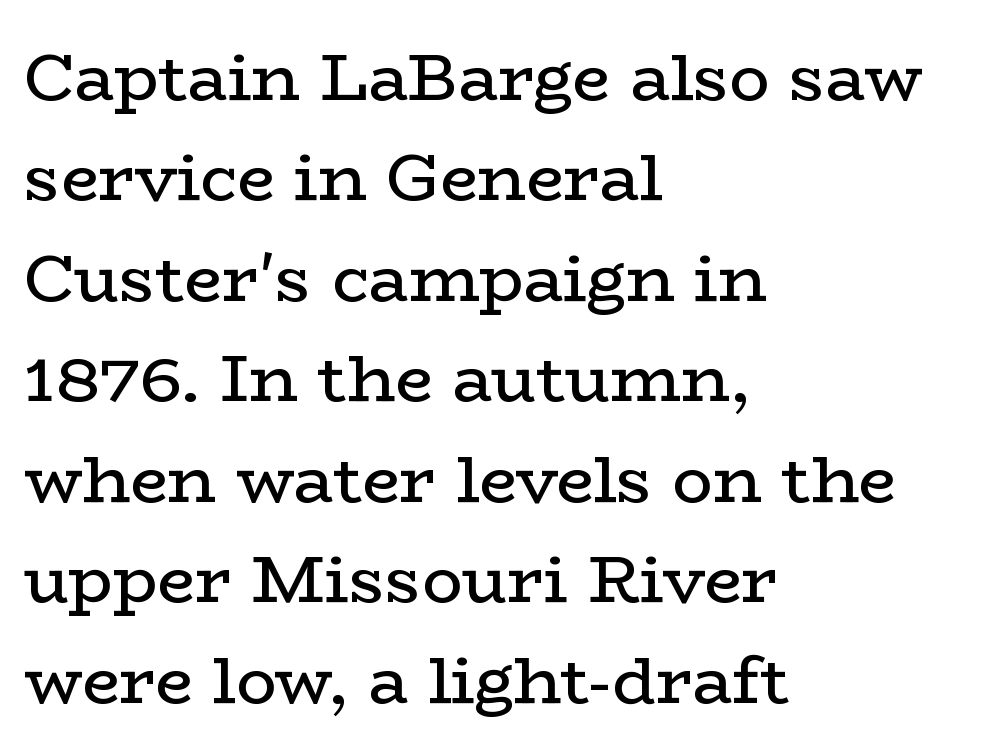
{"serif": "yes", "italic": "no", "bold": "no", "weight": "regular", "width": "wide", "stroke_contrast": "low", "x_height": "medium", "monospaced": "no", "underline": "no", "align": "left", "line_spacing": "normal", "line_spacing_ratio": 1.5, "letter_spacing": "normal", "letter_spacing_em": 0.0, "glyph_px": 67}
